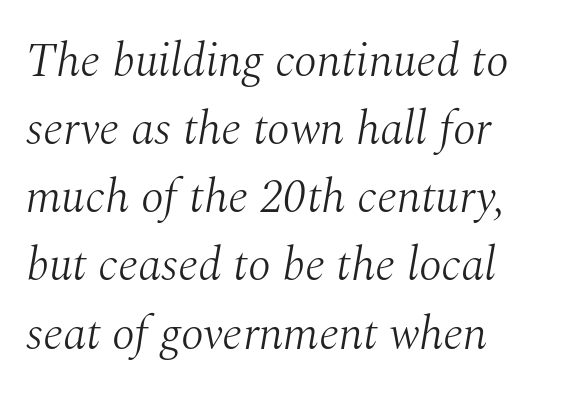
{"serif": "yes", "italic": "yes", "lean": "right", "slant_degrees": 10, "bold": "no", "weight": "light", "width": "normal", "stroke_contrast": "medium", "x_height": "medium", "monospaced": "no", "underline": "no", "align": "left", "line_spacing": "normal", "line_spacing_ratio": 1.45, "letter_spacing": "normal", "letter_spacing_em": 0.0, "glyph_px": 47}
